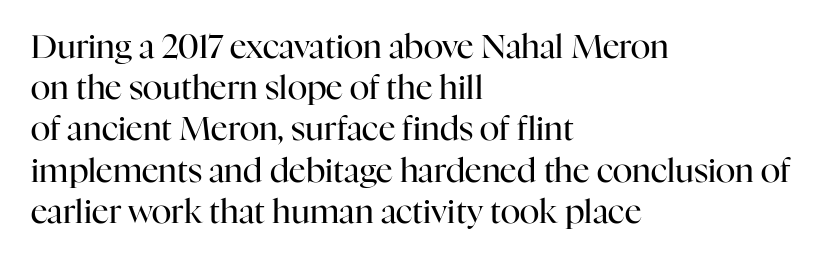
Q: Is the text bold? A: No.
Q: Is the text italic (slanted)? A: No, it is upright.
Q: Is the typeface a serif or a sans-serif typeface? A: Serif.
Q: Is the text underlined? A: No.
Q: How is the paragraph aligned? A: Left-aligned.
Q: Is the spacing between letters normal or unusually wide? A: Normal.
Q: Is the spacing between lines tight, normal or loose? A: Normal.
Q: Width (condensed, normal, or wide)? A: Normal.
Q: Stroke contrast? A: High.
Q: x-height? A: Medium.
Q: Monospaced? A: No.
